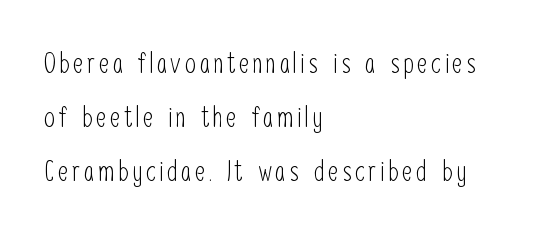
Q: Is the text bold? A: No.
Q: Is the text italic (slanted)? A: No, it is upright.
Q: Is the typeface a serif or a sans-serif typeface? A: Sans-serif.
Q: Is the text underlined? A: No.
Q: How is the paragraph aligned? A: Left-aligned.
Q: Is the spacing between lines tight, normal or loose? A: Loose.
Q: Width (condensed, normal, or wide)? A: Condensed.
Q: Stroke contrast? A: Low.
Q: x-height? A: Medium.
Q: Monospaced? A: No.
